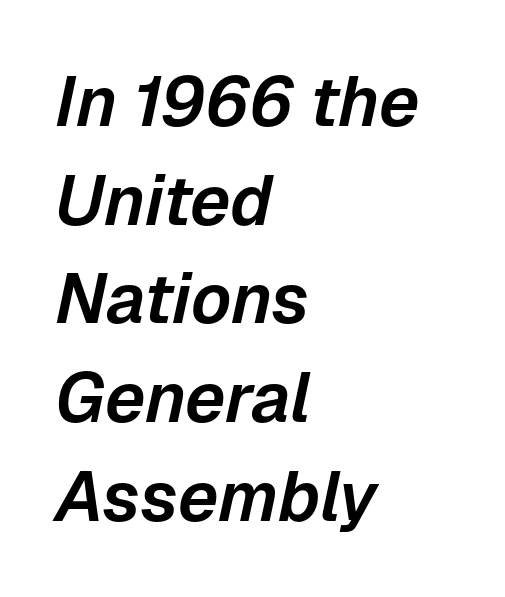
Q: Is the text italic (slanted)? A: Yes, it leans right by about 12 degrees.
Q: Is the text underlined? A: No.
Q: How is the paragraph aligned? A: Left-aligned.
Q: Is the spacing between letters normal or unusually wide? A: Normal.
Q: Is the spacing between lines tight, normal or loose? A: Normal.
Q: Width (condensed, normal, or wide)? A: Normal.
Q: Stroke contrast? A: Low.
Q: x-height? A: Medium.
Q: Monospaced? A: No.
